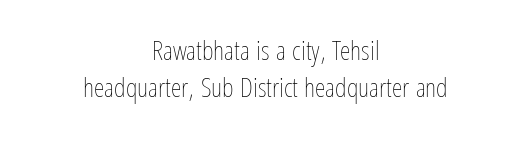
Q: Is the text bold? A: No.
Q: Is the text italic (slanted)? A: No, it is upright.
Q: Is the text underlined? A: No.
Q: How is the paragraph aligned? A: Centered.
Q: Is the spacing between letters normal or unusually wide? A: Normal.
Q: Is the spacing between lines tight, normal or loose? A: Normal.
